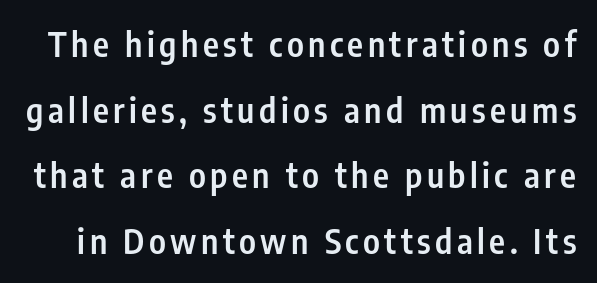
The image shows 34 px semibold, condensed sans-serif type, upright; set loose line spacing (1.93x), not underlined; low stroke contrast and a medium x-height.
